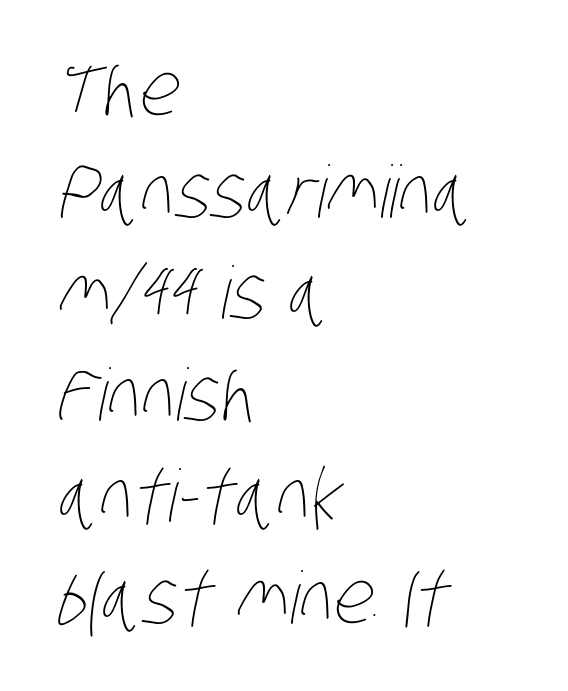
Q: Is the text bold? A: No.
Q: Is the text underlined? A: No.
Q: How is the paragraph aligned? A: Left-aligned.
Q: Is the spacing between letters normal or unusually wide? A: Normal.
Q: Is the spacing between lines tight, normal or loose? A: Normal.
Q: Width (condensed, normal, or wide)? A: Condensed.
Q: Stroke contrast? A: Low.
Q: x-height? A: Large.
Q: Monospaced? A: No.
